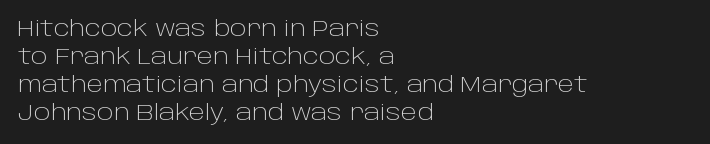
No extra ink here — the face is not bold. Students, observe: this is what conventionally led text looks like. Visually the block forms a straight wall on the left and a jagged coastline on the right. Clear beneath every line of the passage.
